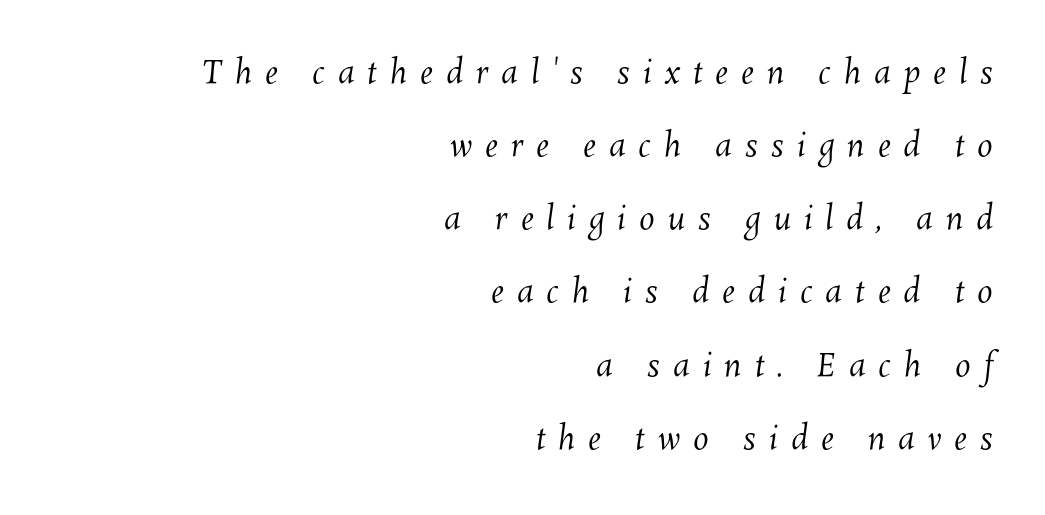
Q: Is the text bold? A: No.
Q: Is the text underlined? A: No.
Q: How is the paragraph aligned? A: Right-aligned.
Q: Is the spacing between letters normal or unusually wide? A: Unusually wide.
Q: Is the spacing between lines tight, normal or loose? A: Loose.
Q: Width (condensed, normal, or wide)? A: Normal.
Q: Stroke contrast? A: Medium.
Q: x-height? A: Medium.
Q: Monospaced? A: No.
